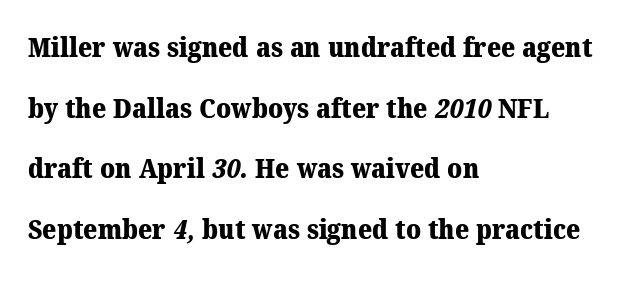
{"bold": "yes", "underline": "no", "align": "left", "line_spacing": "loose", "line_spacing_ratio": 2.25, "letter_spacing": "normal", "letter_spacing_em": 0.0, "glyph_px": 27}
